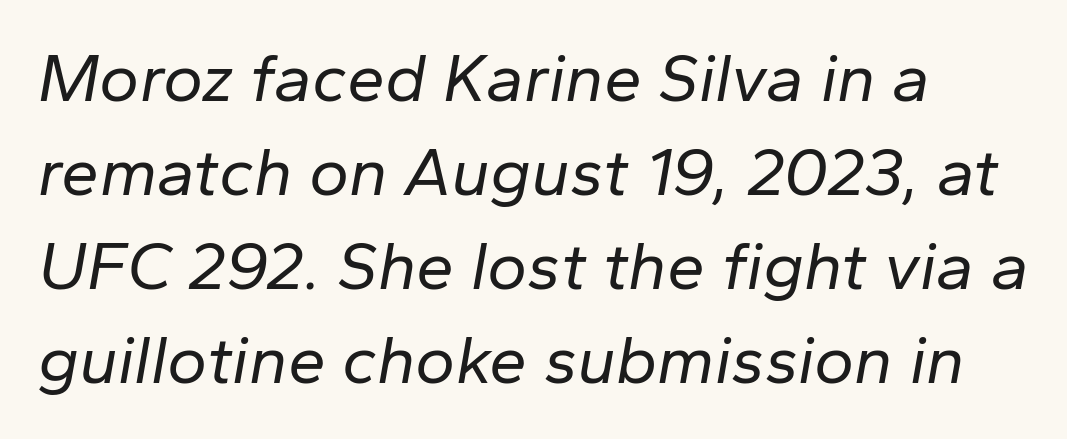
{"italic": "yes", "lean": "right", "slant_degrees": 10, "bold": "no", "weight": "regular", "width": "normal", "stroke_contrast": "low", "x_height": "medium", "monospaced": "no", "underline": "no", "line_spacing": "normal", "line_spacing_ratio": 1.38, "letter_spacing": "normal", "letter_spacing_em": 0.0, "glyph_px": 68}
